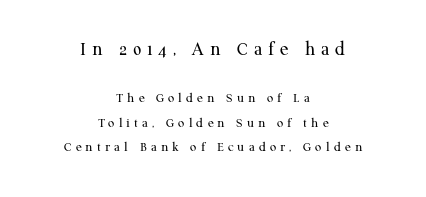
The type sits square on the baseline with zero lean. The letterforms stand isolated, each surrounded by extra space. A clean baseline with only descenders dipping below it. If you folded the block vertically in half, each line would mirror itself in length. The composition opens big and finishes small. Heaviness? Minimal to ordinary, like unemphasized prose.
